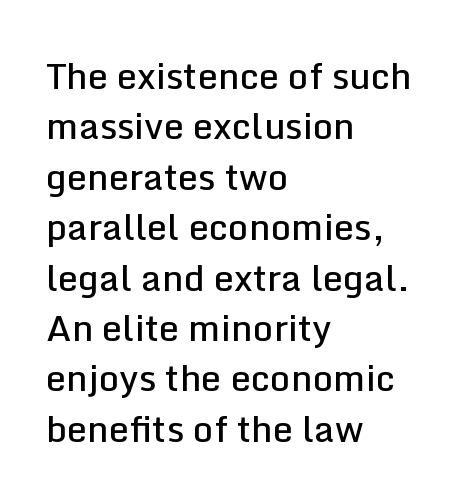
Q: Is the text bold? A: Semi-bold.
Q: Is the text italic (slanted)? A: No, it is upright.
Q: Is the typeface a serif or a sans-serif typeface? A: Sans-serif.
Q: Is the text underlined? A: No.
Q: How is the paragraph aligned? A: Left-aligned.
Q: Is the spacing between letters normal or unusually wide? A: Normal.
Q: Is the spacing between lines tight, normal or loose? A: Normal.
Q: Width (condensed, normal, or wide)? A: Normal.
Q: Stroke contrast? A: Low.
Q: x-height? A: Medium.
Q: Monospaced? A: No.
